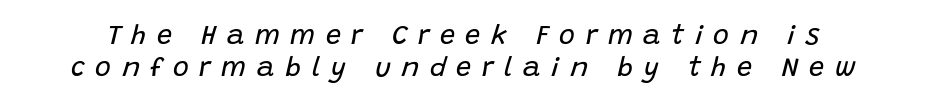
Q: Is the text bold? A: No.
Q: Is the text italic (slanted)? A: Yes, it leans right by about 15 degrees.
Q: Is the text underlined? A: No.
Q: Is the spacing between letters normal or unusually wide? A: Unusually wide.
